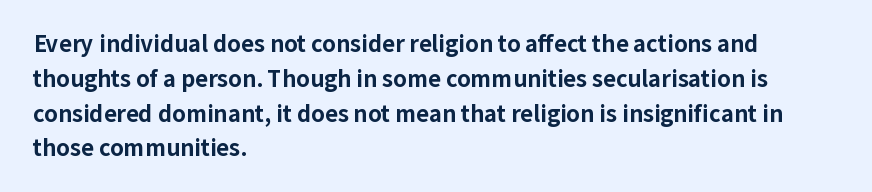
Q: Is the text bold? A: Yes.
Q: Is the text italic (slanted)? A: No, it is upright.
Q: Is the text underlined? A: No.
Q: How is the paragraph aligned? A: Left-aligned.
Q: Is the spacing between letters normal or unusually wide? A: Normal.
Q: Is the spacing between lines tight, normal or loose? A: Normal.
